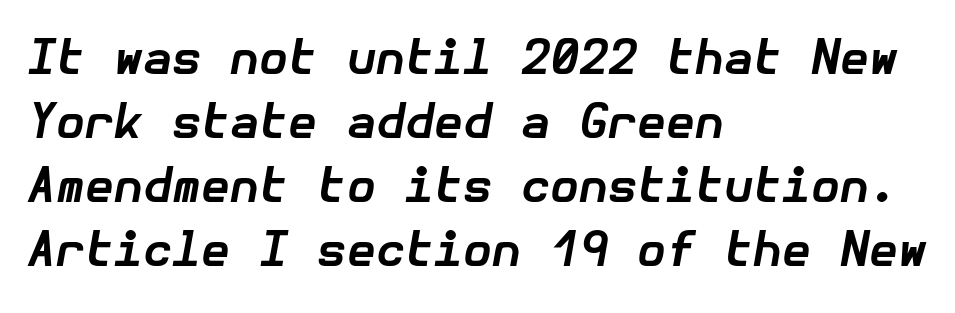
The image shows 47 px bold type, italic (leaning right); set left-aligned, normal line spacing (1.36x), normal letter spacing, not underlined; low stroke contrast and a medium x-height.
